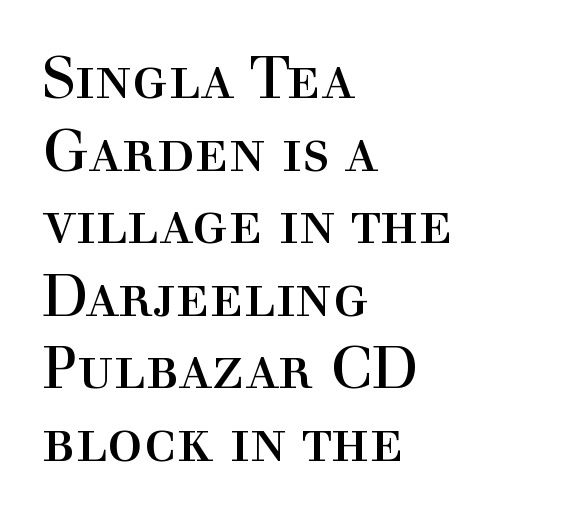
Letters rest on an invisible, unmarked baseline. The ragged edge is on the right, which tells us the setting is flush left. A typesetter would call this proportional, since set widths differ per character. Nothing heavy about these letters — not bold at all.
